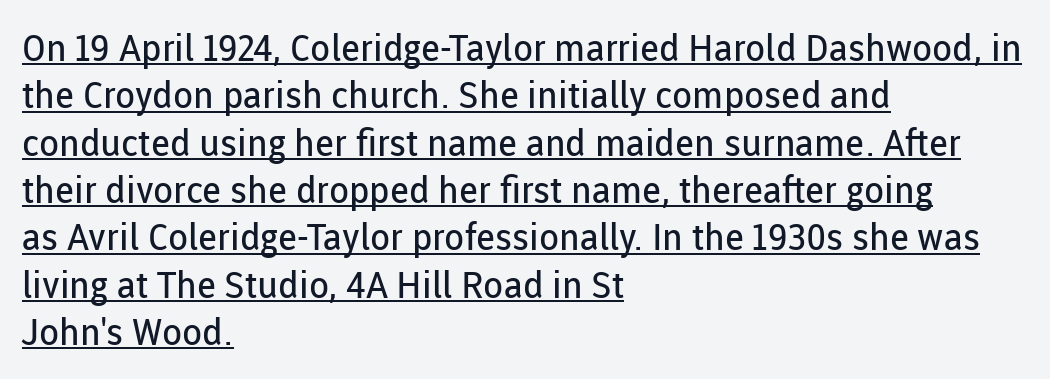
Character widths vary here, with narrow letters taking less room than wide ones. Is this a heavy cut? Hardly; it is regular or lighter. What stands out about the letter spacing? Nothing — it is the standard amount. Underlining? Definitely there.
